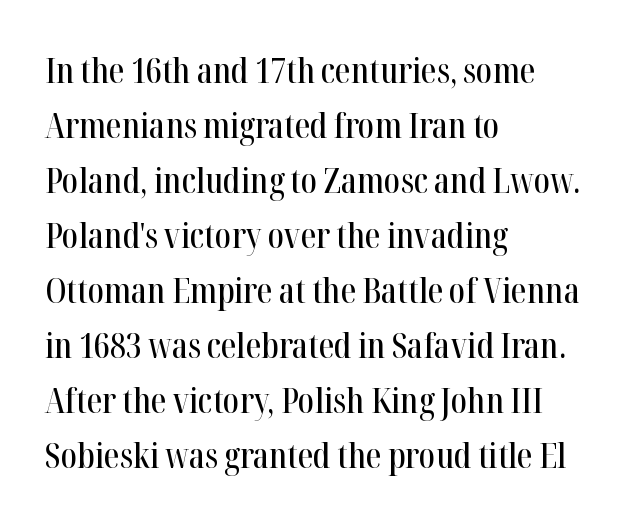
{"serif": "yes", "italic": "no", "width": "condensed", "stroke_contrast": "high", "x_height": "medium", "monospaced": "no", "underline": "no", "align": "left", "line_spacing": "normal", "line_spacing_ratio": 1.57, "letter_spacing": "normal", "letter_spacing_em": 0.0, "glyph_px": 35}
